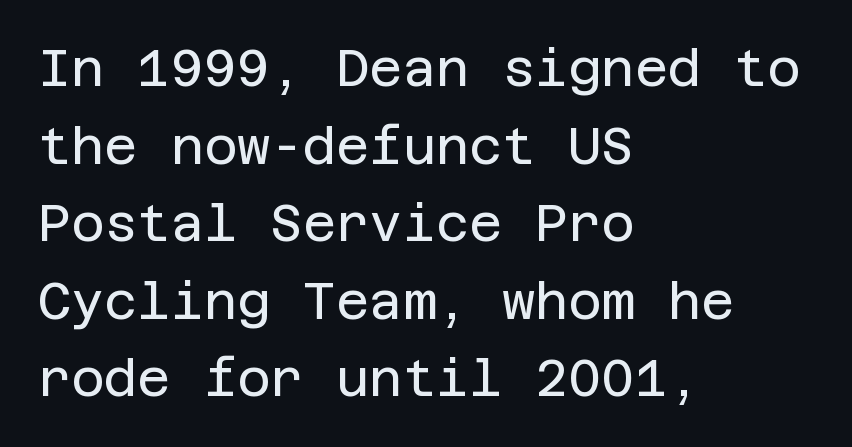
The image shows 51 px regular-weight sans-serif type, upright; set left-aligned, normal line spacing (1.52x), normal letter spacing, not underlined; low stroke contrast and a large x-height.
